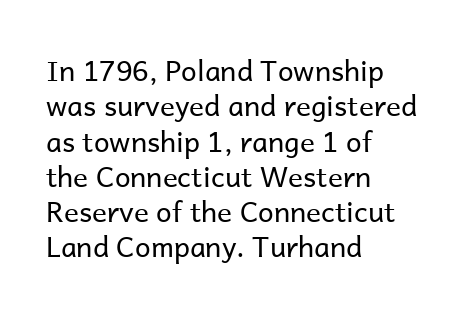
{"serif": "no", "italic": "no", "bold": "no", "weight": "regular", "width": "normal", "stroke_contrast": "low", "x_height": "medium", "monospaced": "no", "underline": "no", "align": "left", "line_spacing": "normal", "line_spacing_ratio": 1.26, "letter_spacing": "normal", "letter_spacing_em": 0.0, "glyph_px": 28}
